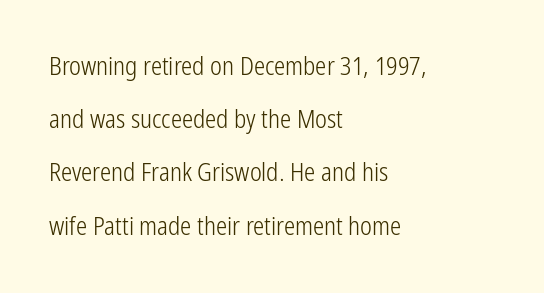
These lines keep a tight, regular rhythm from letter to letter. The face looks like a standard text weight, possibly lighter. A typesetter would mark this as roman, not italic. Descenders hang freely into open space.
